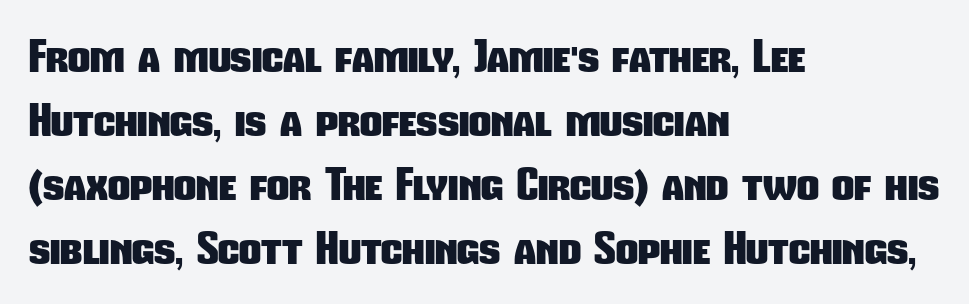
The image shows 43 px heavy, condensed sans-serif type; set left-aligned, normal line spacing (1.49x), normal letter spacing, not underlined; low stroke contrast and a medium x-height.
